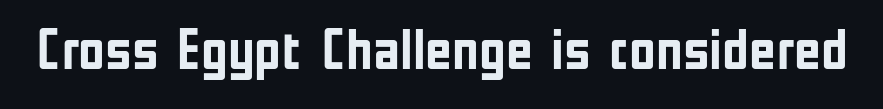
{"serif": "no", "italic": "no", "bold": "yes", "weight": "semibold", "width": "condensed", "stroke_contrast": "low", "x_height": "medium", "monospaced": "no", "underline": "no", "letter_spacing": "normal", "letter_spacing_em": 0.0, "glyph_px": 58}
